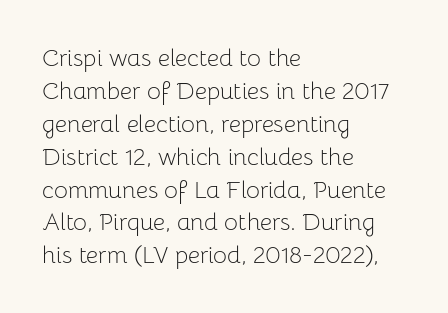
The image shows 24 px text type, upright; set left-aligned, normal line spacing (1.37x), normal letter spacing, not underlined.
